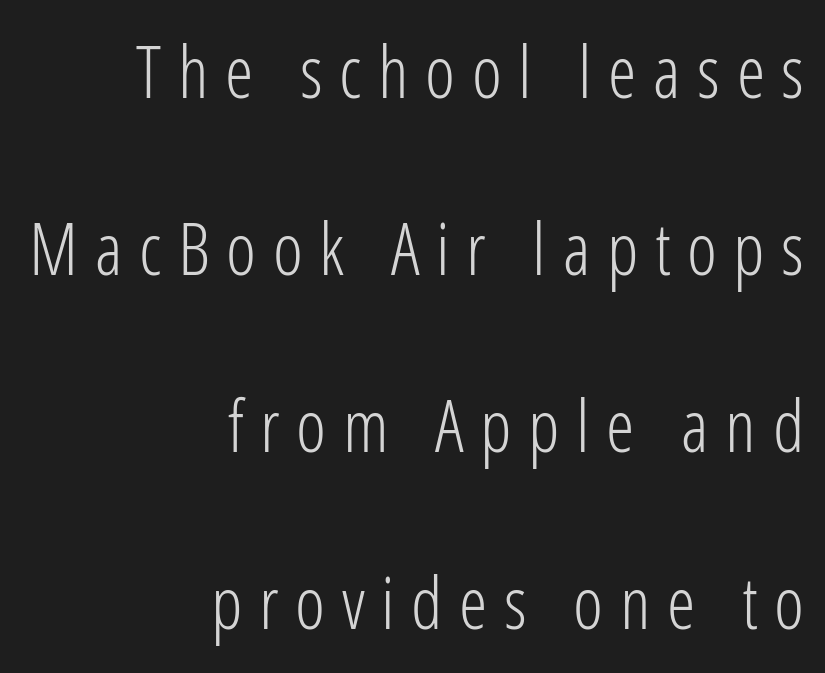
The letters stand straight up with perfectly vertical stems. Think of a printed novel: that variable character pitch is what you see here. Whoever set this chose breathing room over compactness in the vertical rhythm. Serifs: no, the terminals of the letterforms are clean. These lines have a slow, spaced-out rhythm from letter to letter.
